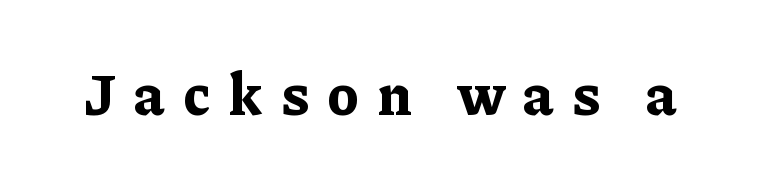
Q: Is the text bold? A: Yes.
Q: Is the text italic (slanted)? A: No, it is upright.
Q: Is the typeface a serif or a sans-serif typeface? A: Serif.
Q: Is the text underlined? A: No.
Q: Is the spacing between letters normal or unusually wide? A: Unusually wide.
Q: Width (condensed, normal, or wide)? A: Normal.
Q: Stroke contrast? A: Low.
Q: x-height? A: Medium.
Q: Monospaced? A: No.
